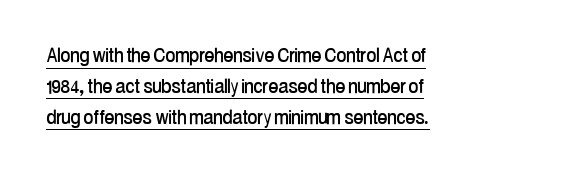
{"italic": "no", "underline": "yes", "align": "left", "line_spacing": "normal", "line_spacing_ratio": 1.29, "letter_spacing": "normal", "letter_spacing_em": 0.0, "glyph_px": 24}
